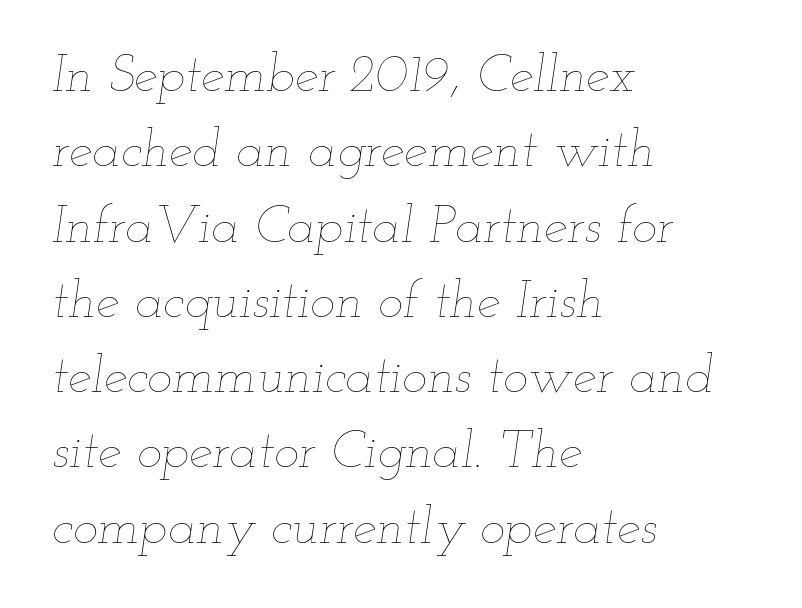
The face used here has a pronounced slope to its letters. These lines are rendered in a variable-pitch font. Is the stroke heavy? The answer is a plain regular-or-lighter. Left-aligned paragraph, ragged on the right. Horizontal bands of white between lines are of average thickness. The letters sit at their default tracking, neither squeezed nor spread.
